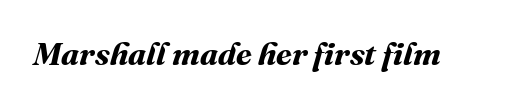
Q: Is the text bold? A: Yes.
Q: Is the text underlined? A: No.
Q: Is the spacing between letters normal or unusually wide? A: Normal.
Q: Width (condensed, normal, or wide)? A: Normal.
Q: Stroke contrast? A: Medium.
Q: x-height? A: Medium.
Q: Monospaced? A: No.
